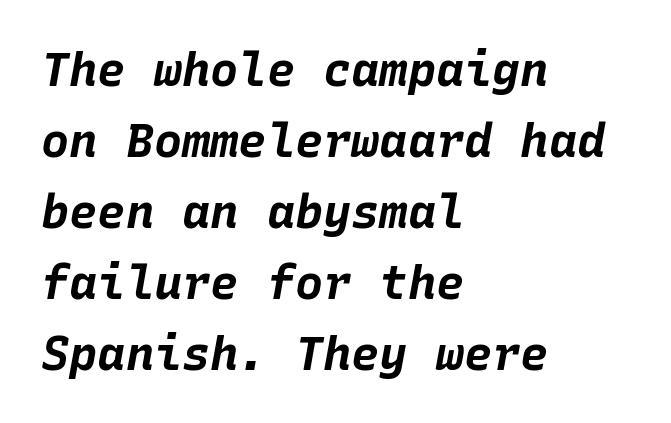
Weight check: bold — yes, fully. Fixed-width glyphs throughout — classic coding-font behaviour. Typeset ragged right — the left edge is the straight one. Quick note: underline off. An italicized treatment has been applied to the whole sample.
